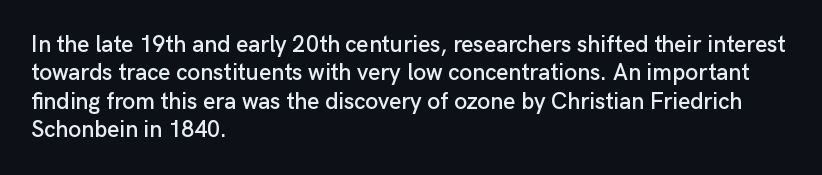
The image shows 23 px text type, upright; set left-aligned, line spacing 1.23x, normal letter spacing, not underlined.
